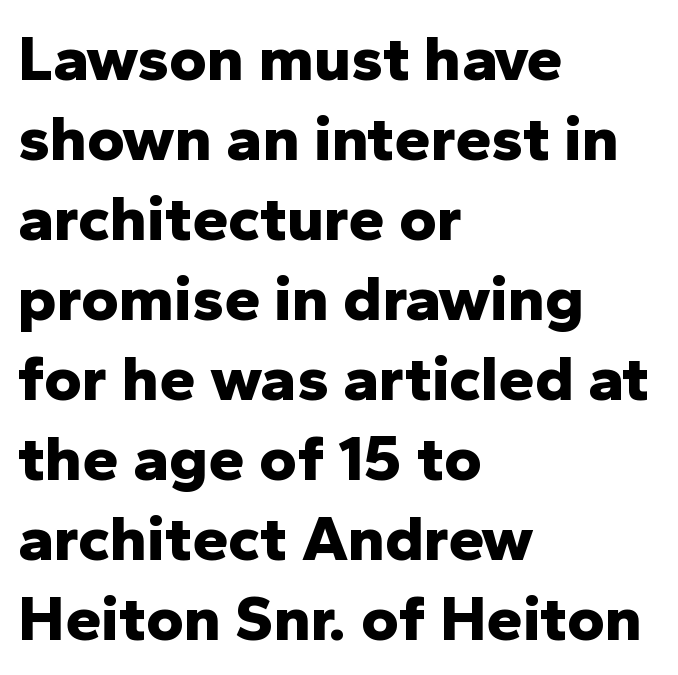
Strong, thick strokes mark this as bold type. Honestly, there is no underline to notice here at all. The gaps between neighbouring characters are ordinary and unremarkable. A classic flush-left, rag-right setting is used for this passage. Here the designer chose a conventional face with non-uniform glyph widths.
